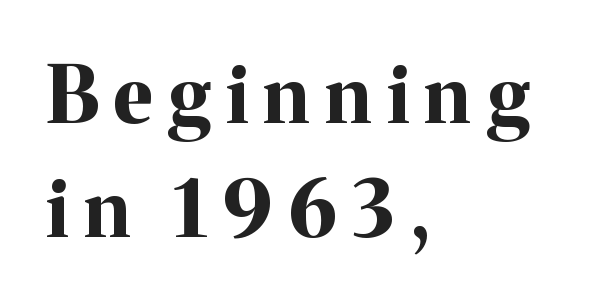
Short note: letters widely spaced. This sample is left-justified, so line endings fall wherever the words run out. Here the designer chose a conventional face with non-uniform glyph widths. To sum up the face: it has serifs.
